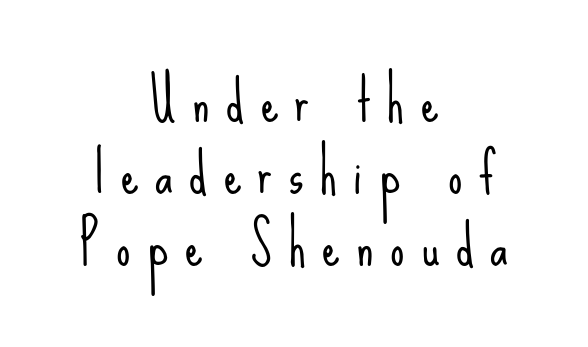
The image shows 56 px light, condensed sans-serif type, upright; set centered, normal line spacing (1.29x), unusually wide letter spacing (+0.3 em), not underlined; low stroke contrast and a small x-height.
